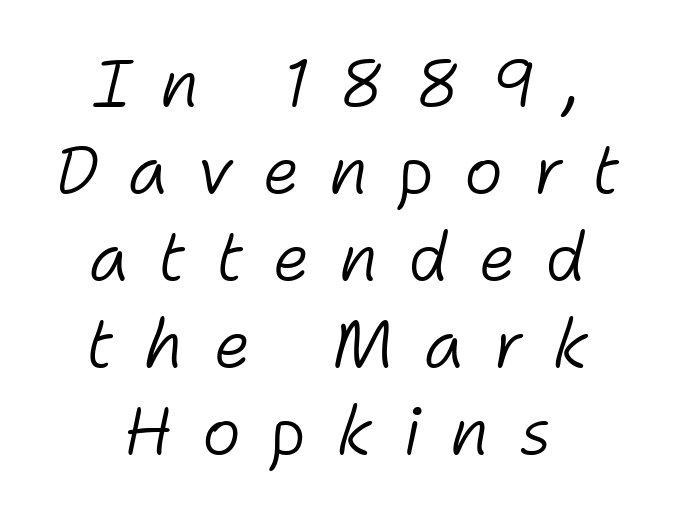
The space between consecutive lines is moderate. Ink coverage per letter is moderate at most. Emphasis-style slanted type is in use. Letters rest on an invisible, unmarked baseline.
